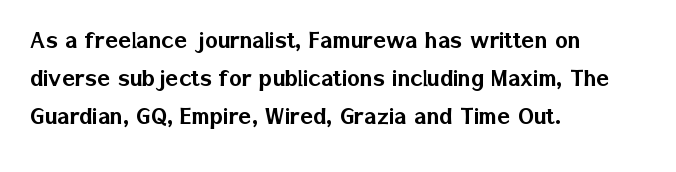
The image shows 27 px text type, upright; set left-aligned, normal line spacing (1.41x), normal letter spacing, not underlined.
